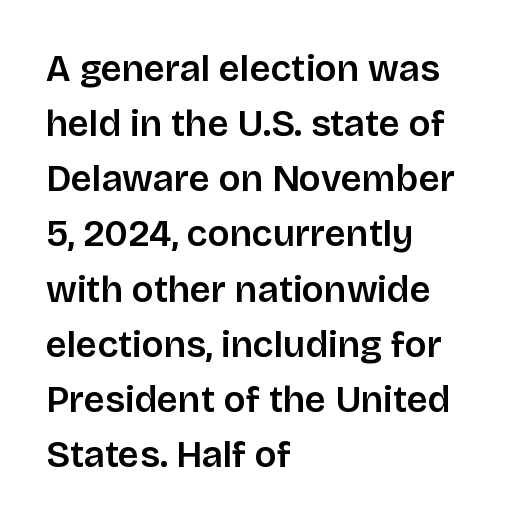
{"serif": "no", "italic": "no", "bold": "semi", "weight": "semibold", "width": "normal", "stroke_contrast": "low", "x_height": "large", "monospaced": "no", "underline": "no", "align": "left", "line_spacing": "normal", "line_spacing_ratio": 1.49, "letter_spacing": "normal", "letter_spacing_em": 0.0, "glyph_px": 37}
